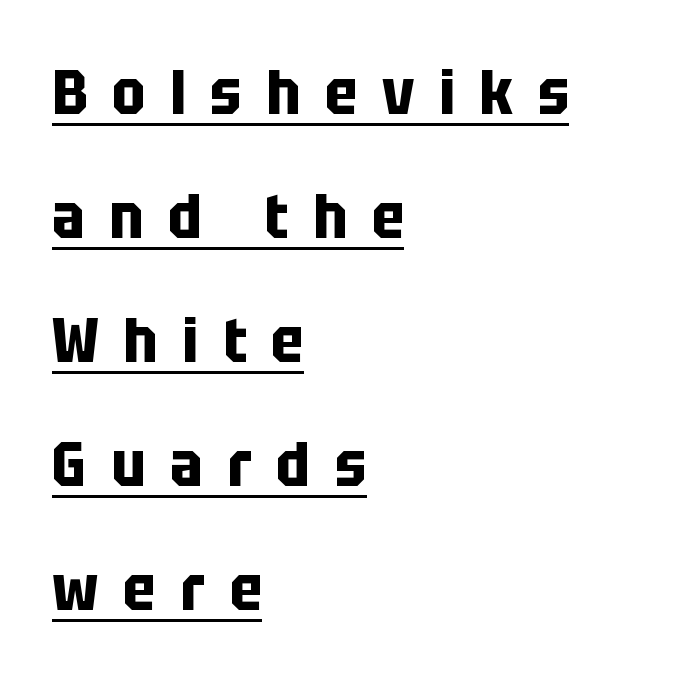
Q: Is the text bold? A: Yes.
Q: Is the text italic (slanted)? A: No, it is upright.
Q: Is the typeface a serif or a sans-serif typeface? A: Sans-serif.
Q: Is the text underlined? A: Yes.
Q: How is the paragraph aligned? A: Left-aligned.
Q: Is the spacing between letters normal or unusually wide? A: Unusually wide.
Q: Is the spacing between lines tight, normal or loose? A: Loose.
Q: Width (condensed, normal, or wide)? A: Condensed.
Q: Stroke contrast? A: Low.
Q: x-height? A: Large.
Q: Monospaced? A: No.
